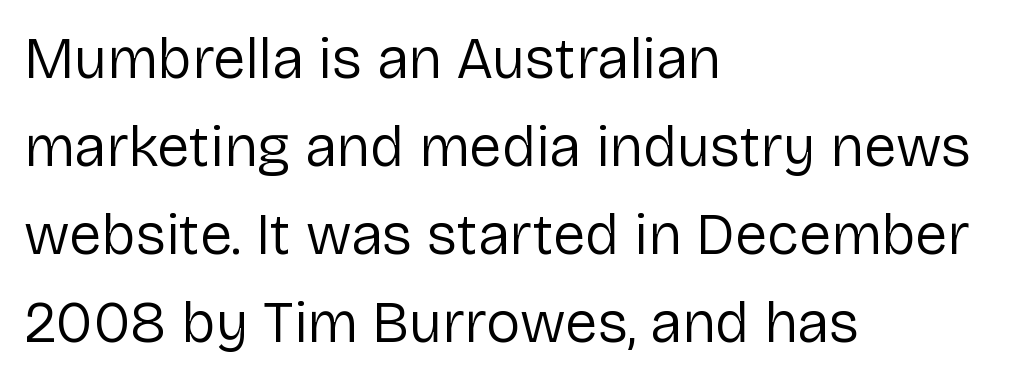
The image shows 58 px regular-weight sans-serif type, upright; set left-aligned, normal line spacing (1.52x), normal letter spacing, not underlined; low stroke contrast and a medium x-height.
